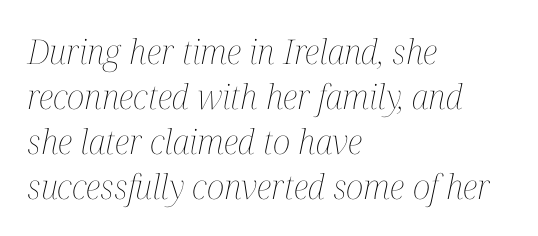
The image shows 34 px thin, condensed type, italic (leaning right); set left-aligned, normal line spacing (1.32x), normal letter spacing, not underlined; medium stroke contrast and a medium x-height.
